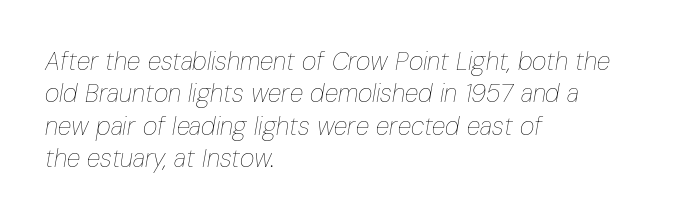
The zone under the glyphs is completely vacant. Alignment: flush left. Caption: face not bold, strokes unweighted. Slanted lettering throughout. The vertical gap from one line to the next is medium.
